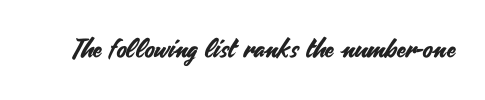
Descenders are the only things crossing below the line. The line texture is even and compact thanks to regular tracking.
